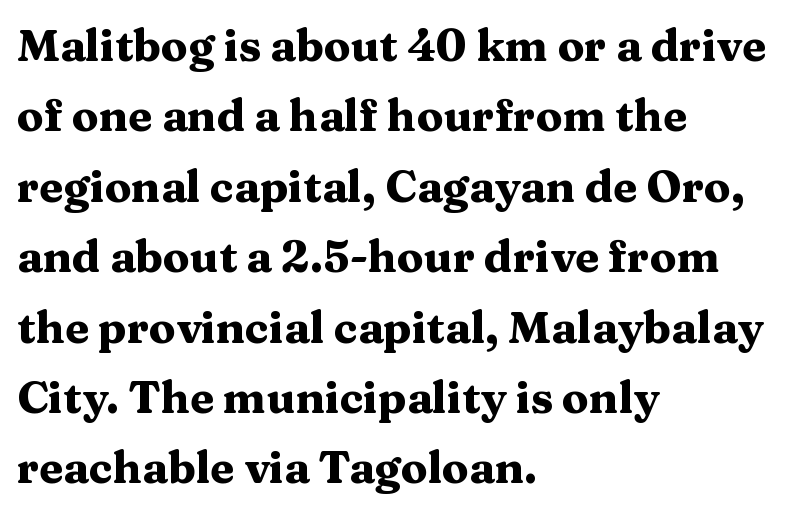
{"serif": "yes", "italic": "no", "bold": "yes", "weight": "heavy", "width": "wide", "stroke_contrast": "medium", "x_height": "medium", "monospaced": "no", "underline": "no", "align": "left", "line_spacing": "normal", "line_spacing_ratio": 1.6, "letter_spacing": "normal", "letter_spacing_em": 0.0, "glyph_px": 44}
